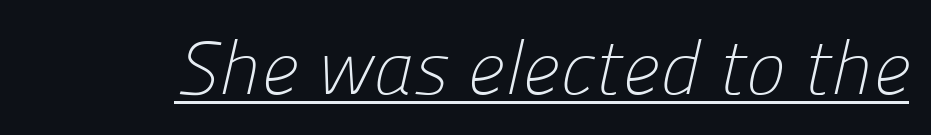
Font category for this specimen: sans-serif. The rendered words wear a rule along their underside. These lines are rendered in a variable-pitch font. A light-to-regular cut is what we see here. Each word holds together tightly as a unit, with standard inter-letter gaps.
